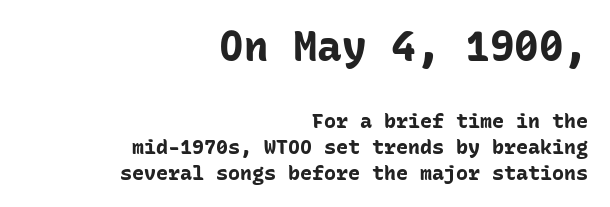
The image shows 41 px bold sans-serif type, upright, monospaced; set right-aligned, normal line spacing (1.31x), normal letter spacing, not underlined; the first (top) block is 2.05x larger; low stroke contrast and a medium x-height.
